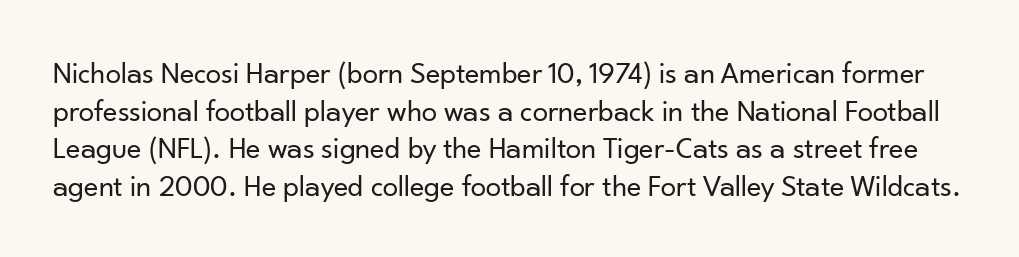
The image shows 31 px regular-weight sans-serif type, upright; set line spacing 1.21x, normal letter spacing, not underlined; low stroke contrast and a small x-height.
